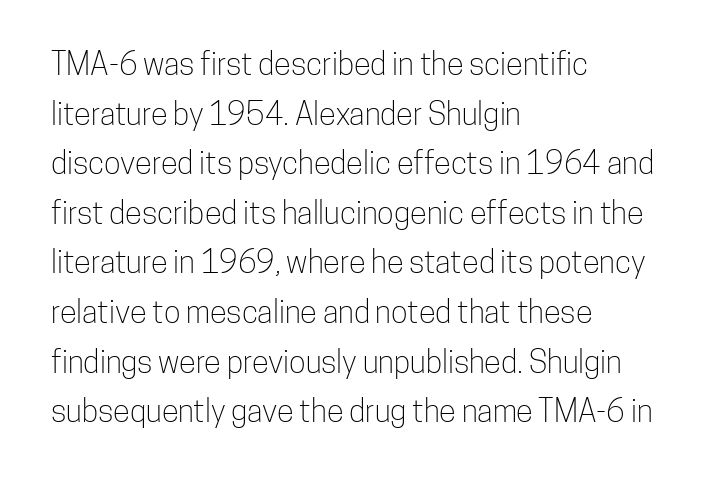
The image shows 31 px light, condensed sans-serif type, upright; set left-aligned, normal line spacing (1.6x), normal letter spacing, not underlined; low stroke contrast and a medium x-height.
